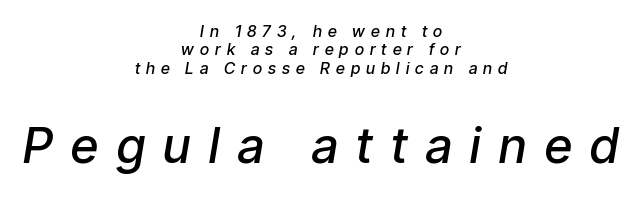
The image shows 49 px semibold, condensed type, italic (leaning right); set centered, tight line spacing (1.15x), unusually wide letter spacing (+0.38 em), not underlined; the second (bottom) block is 3.06x larger; low stroke contrast and a medium x-height.
